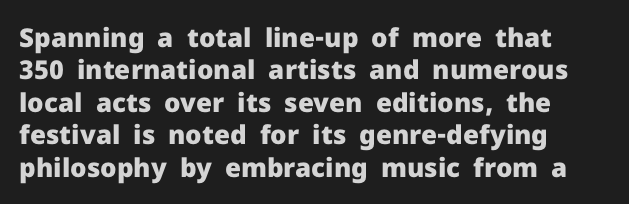
{"italic": "no", "bold": "yes", "underline": "no", "align": "left", "line_spacing": "normal", "line_spacing_ratio": 1.25, "letter_spacing": "normal", "letter_spacing_em": 0.0, "glyph_px": 26}
